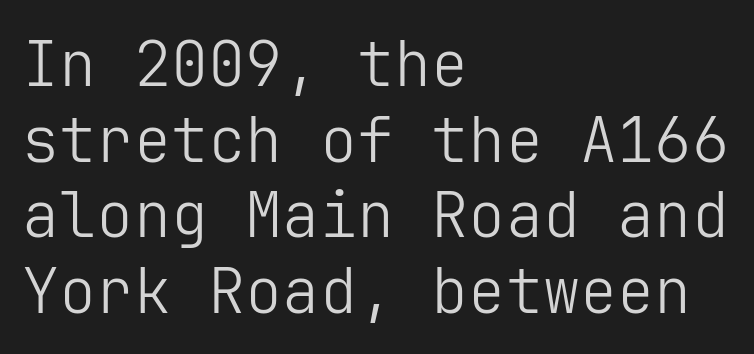
Q: Is the text bold? A: No.
Q: Is the text italic (slanted)? A: No, it is upright.
Q: Is the typeface a serif or a sans-serif typeface? A: Sans-serif.
Q: Is the text underlined? A: No.
Q: How is the paragraph aligned? A: Left-aligned.
Q: Is the spacing between letters normal or unusually wide? A: Normal.
Q: Width (condensed, normal, or wide)? A: Normal.
Q: Stroke contrast? A: Low.
Q: x-height? A: Medium.
